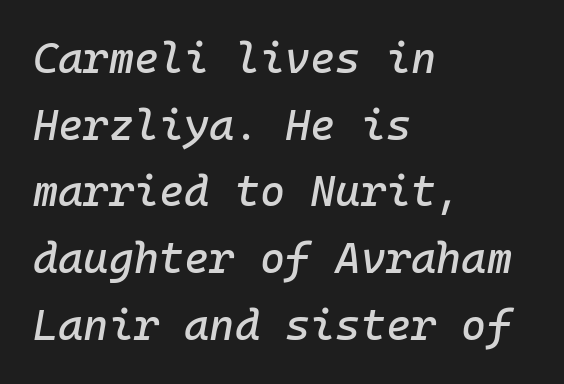
The letters are slanted; this is an italic face. The horizontal fit of the characters is conventional and even. The rag falls on the right side of this text block. This rendering features lettering with no underline. A typesetter would call this monospace, since all characters share one set width.
